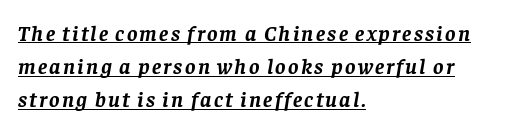
{"italic": "yes", "lean": "right", "slant_degrees": 8, "bold": "yes", "underline": "yes", "align": "left", "line_spacing": "normal", "line_spacing_ratio": 1.51, "glyph_px": 22}
